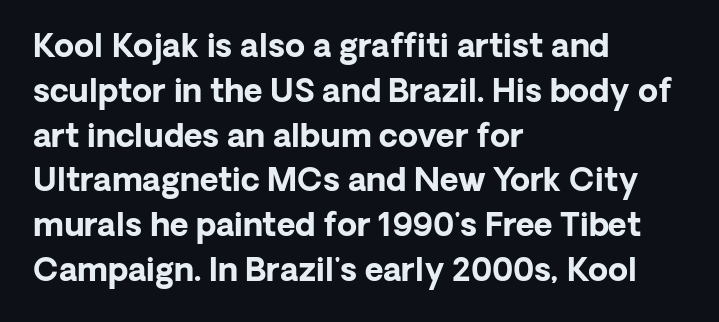
The image shows 32 px bold sans-serif type, upright; set left-aligned, normal line spacing (1.4x), normal letter spacing, not underlined; low stroke contrast and a medium x-height.
